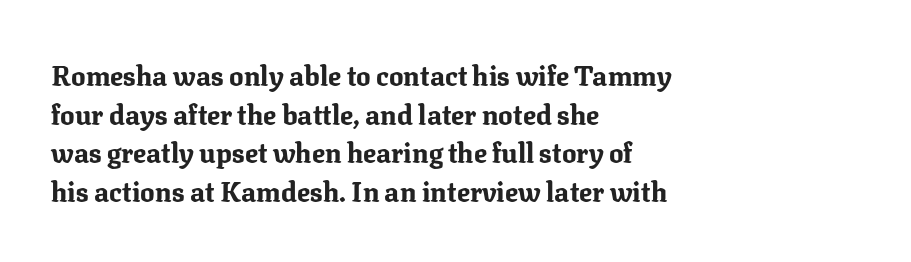
{"italic": "no", "bold": "yes", "underline": "no", "align": "left", "line_spacing": "normal", "line_spacing_ratio": 1.43, "letter_spacing": "normal", "letter_spacing_em": 0.0, "glyph_px": 27}
